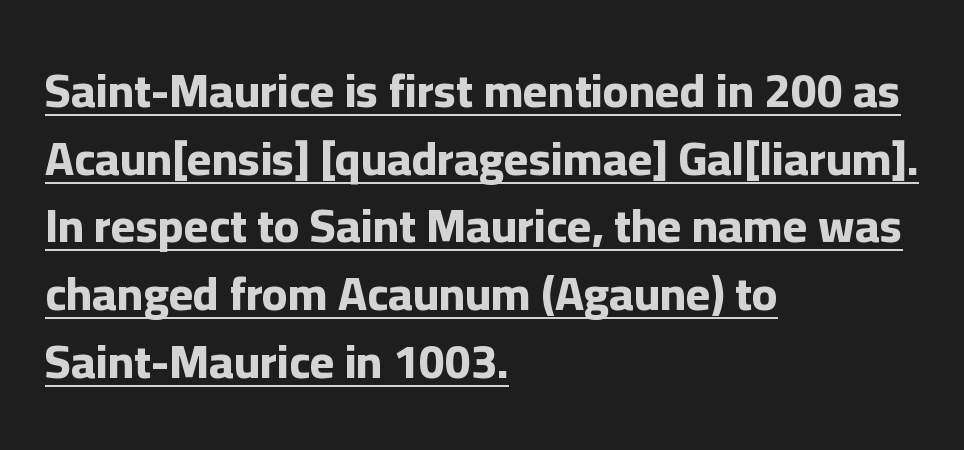
Q: Is the text bold? A: Yes.
Q: Is the text italic (slanted)? A: No, it is upright.
Q: Is the typeface a serif or a sans-serif typeface? A: Sans-serif.
Q: Is the text underlined? A: Yes.
Q: How is the paragraph aligned? A: Left-aligned.
Q: Is the spacing between letters normal or unusually wide? A: Normal.
Q: Is the spacing between lines tight, normal or loose? A: Normal.
Q: Width (condensed, normal, or wide)? A: Normal.
Q: Stroke contrast? A: Low.
Q: x-height? A: Medium.
Q: Monospaced? A: No.
